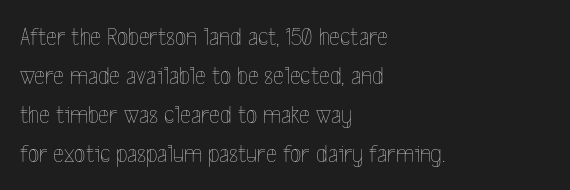
Each new line begins a customary step beneath the previous one. Students, note that the glyphs here touch the page at normal intervals. Letters rest on an invisible, unmarked baseline. Posture: upright roman.
